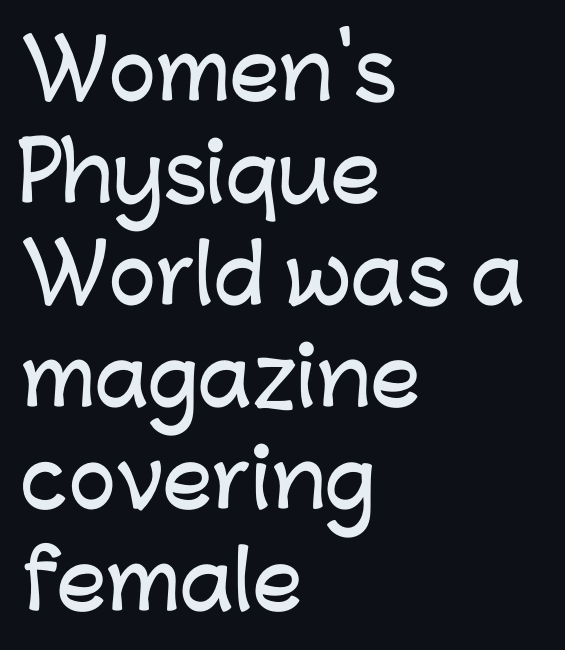
The strip under each line holds only bare page. In terms of posture, this sample is upright. These lines stack with their left ends in a neat column. Regular leading.
